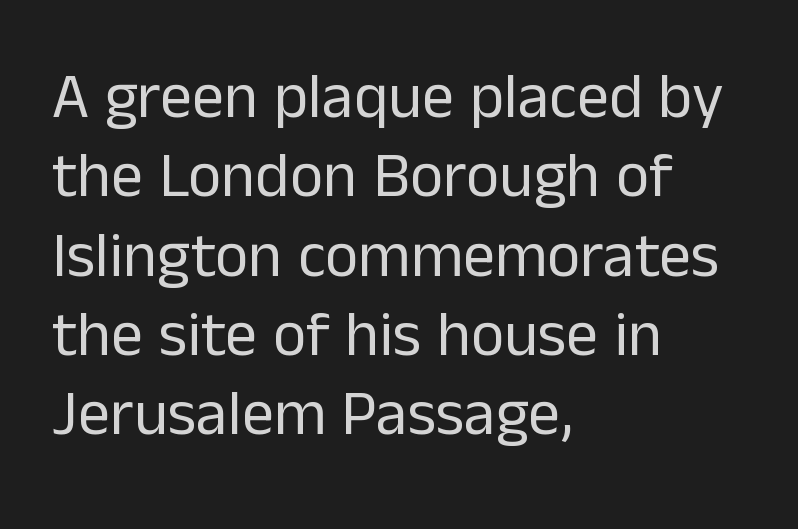
Stroke terminals: plain, sans-serif. Clear beneath every line of the passage. The letters stand upright; this is a roman face. Look at the tracking — it's just the regular setting, nothing added.
